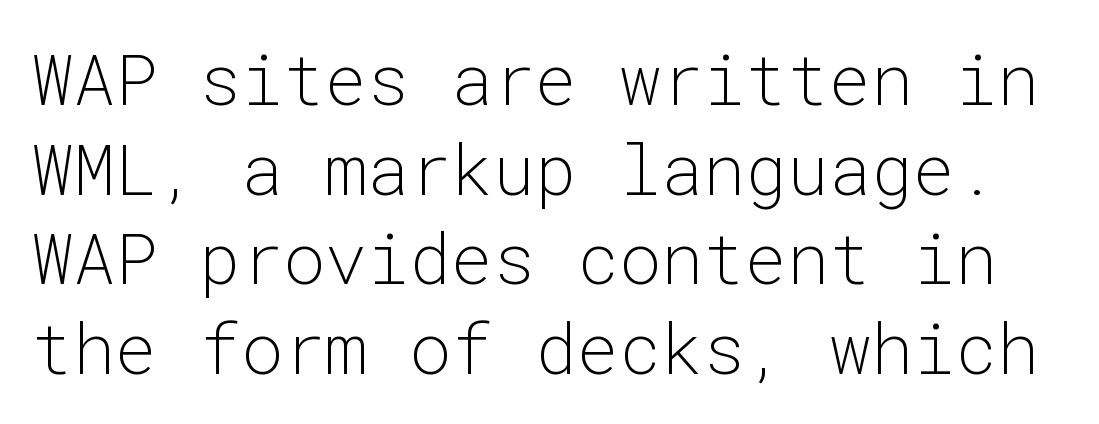
Letters have the restrained weight of plain body copy at most. The face used here is monospaced, like something from a code editor. Compared with typical body copy, the letter spacing here is the same. Descenders hang freely into open space. Does the type have serifs? No, each stem ends abruptly. The letters stand straight up with perfectly vertical stems.
